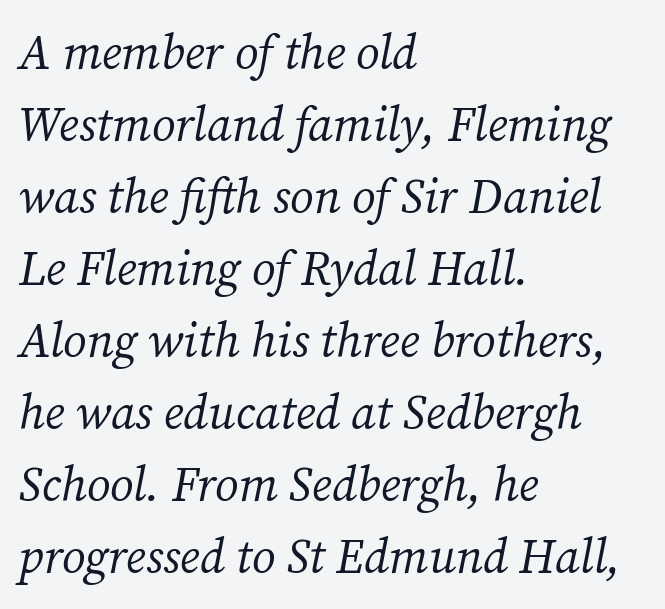
Horizontal bands of white between lines are of average thickness. The horizontal fit of the characters is conventional and even. Only glyphs here, with clear space below each row. A typesetter would mark this as italic.
